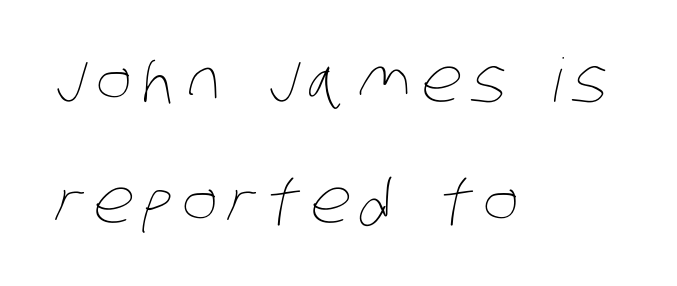
{"bold": "no", "weight": "thin", "width": "condensed", "stroke_contrast": "low", "x_height": "large", "monospaced": "no", "underline": "no", "align": "left", "line_spacing": "loose", "line_spacing_ratio": 2.02, "glyph_px": 60}
